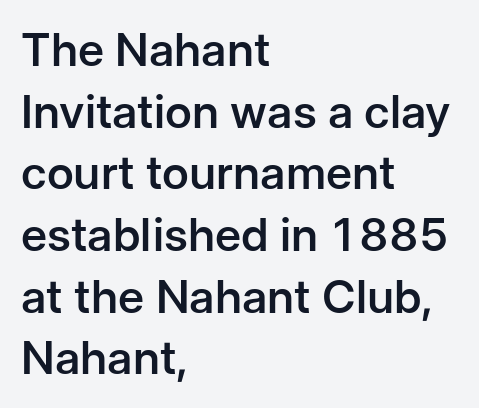
Q: Is the text bold? A: Semi-bold.
Q: Is the text italic (slanted)? A: No, it is upright.
Q: Is the typeface a serif or a sans-serif typeface? A: Sans-serif.
Q: Is the text underlined? A: No.
Q: How is the paragraph aligned? A: Left-aligned.
Q: Is the spacing between letters normal or unusually wide? A: Normal.
Q: Is the spacing between lines tight, normal or loose? A: Normal.
Q: Width (condensed, normal, or wide)? A: Normal.
Q: Stroke contrast? A: Low.
Q: x-height? A: Medium.
Q: Monospaced? A: No.
